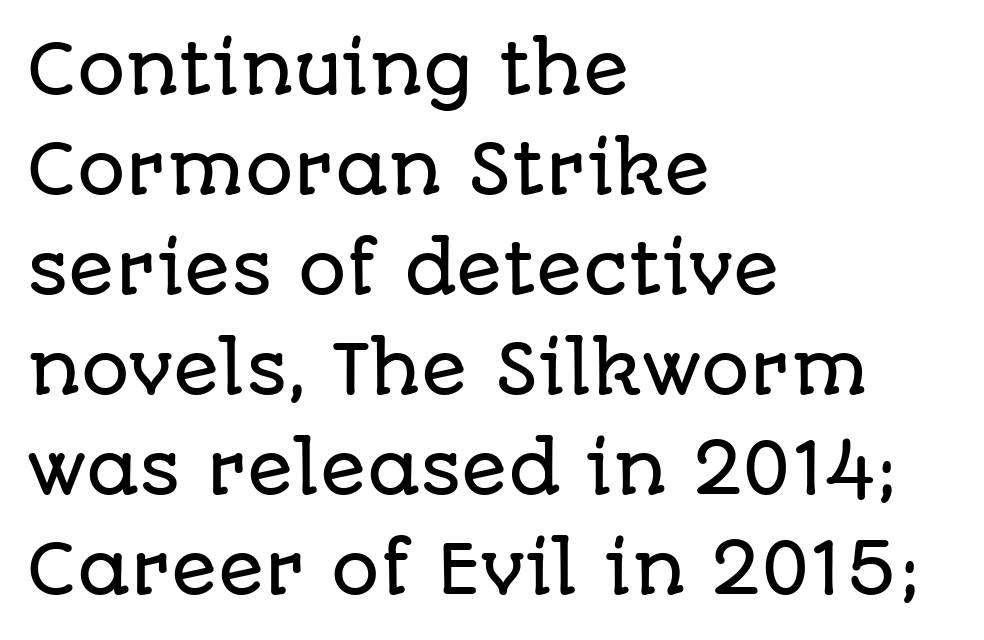
Q: Is the text italic (slanted)? A: No, it is upright.
Q: Is the typeface a serif or a sans-serif typeface? A: Sans-serif.
Q: Is the text underlined? A: No.
Q: How is the paragraph aligned? A: Left-aligned.
Q: Is the spacing between letters normal or unusually wide? A: Normal.
Q: Is the spacing between lines tight, normal or loose? A: Normal.
Q: Width (condensed, normal, or wide)? A: Normal.
Q: Stroke contrast? A: Low.
Q: x-height? A: Large.
Q: Monospaced? A: No.
